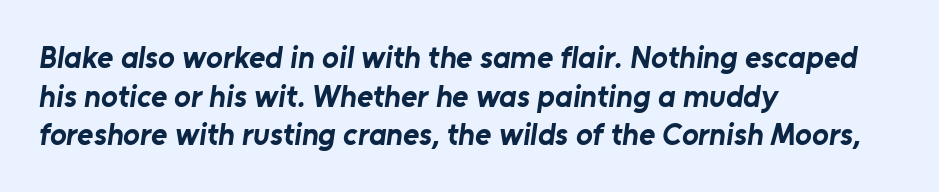
Q: Is the text bold? A: Yes.
Q: Is the typeface a serif or a sans-serif typeface? A: Sans-serif.
Q: Is the text underlined? A: No.
Q: How is the paragraph aligned? A: Left-aligned.
Q: Is the spacing between letters normal or unusually wide? A: Normal.
Q: Is the spacing between lines tight, normal or loose? A: Normal.
Q: Width (condensed, normal, or wide)? A: Normal.
Q: Stroke contrast? A: Low.
Q: x-height? A: Medium.
Q: Monospaced? A: No.
